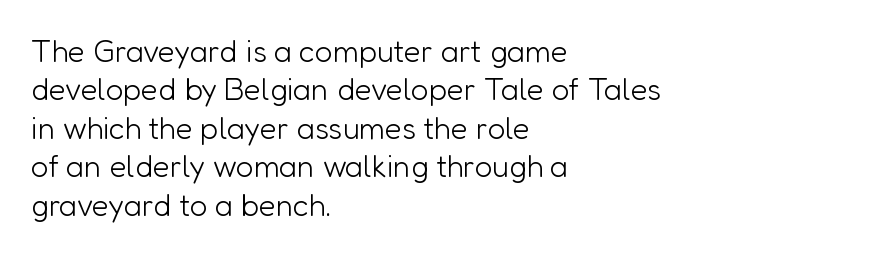
{"serif": "no", "italic": "no", "bold": "no", "weight": "light", "width": "normal", "stroke_contrast": "low", "x_height": "medium", "monospaced": "no", "underline": "no", "align": "left", "line_spacing_ratio": 1.24, "letter_spacing": "normal", "letter_spacing_em": 0.0, "glyph_px": 31}
